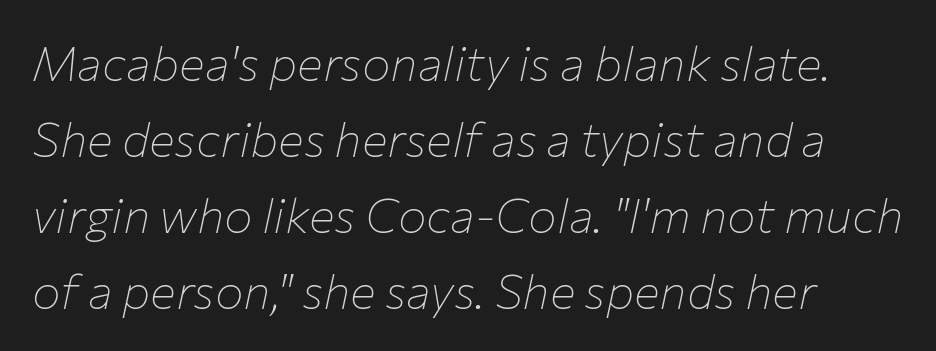
Q: Is the text bold? A: No.
Q: Is the text italic (slanted)? A: Yes, it leans right by about 12 degrees.
Q: Is the text underlined? A: No.
Q: How is the paragraph aligned? A: Left-aligned.
Q: Is the spacing between letters normal or unusually wide? A: Normal.
Q: Is the spacing between lines tight, normal or loose? A: Normal.
Q: Width (condensed, normal, or wide)? A: Normal.
Q: Stroke contrast? A: Low.
Q: x-height? A: Medium.
Q: Monospaced? A: No.
